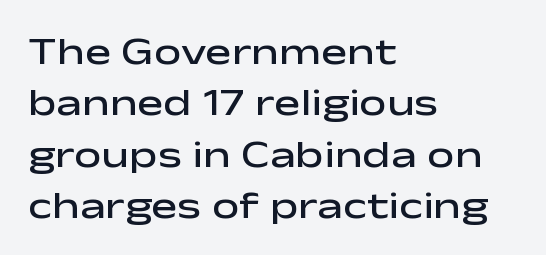
The image shows 39 px semibold, wide sans-serif type, upright; set left-aligned, normal line spacing (1.32x), normal letter spacing, not underlined; low stroke contrast and a medium x-height.
